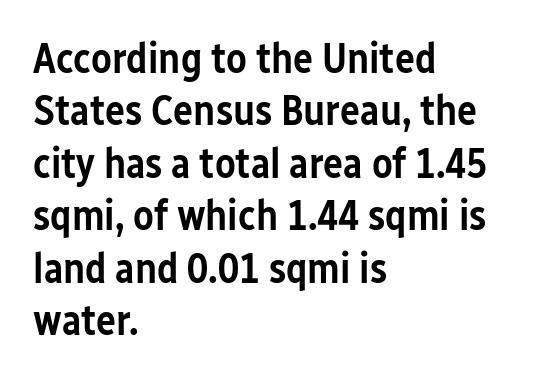
This rendering leaves character spacing at its baseline value. The designer went with a sans here, leaving each stem footless. Students, observe: this is what conventionally led text looks like. Horizontally, the lines are justified to the leading edge only.
